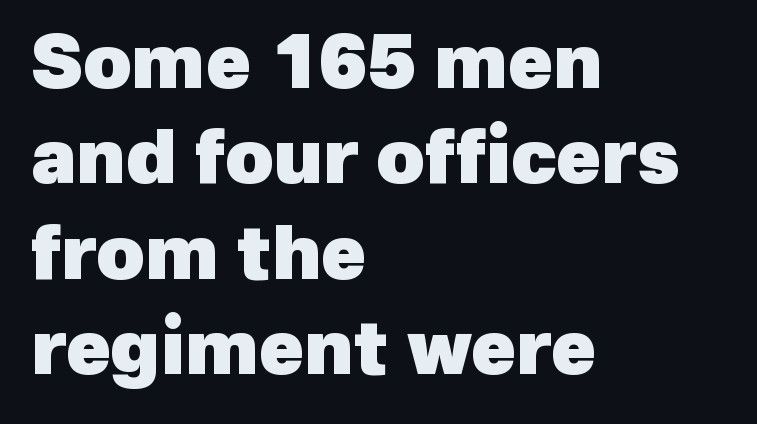
The image shows 74 px heavy sans-serif type; set left-aligned, normal line spacing (1.29x), normal letter spacing, not underlined; a medium x-height.
